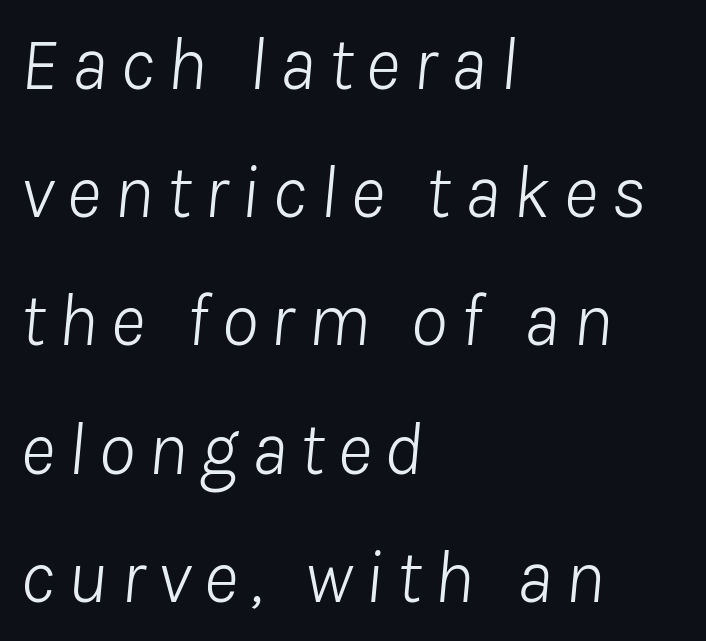
The image shows 75 px light type, italic (leaning right); set left-aligned, line spacing 1.71x, not underlined; low stroke contrast and a medium x-height.
